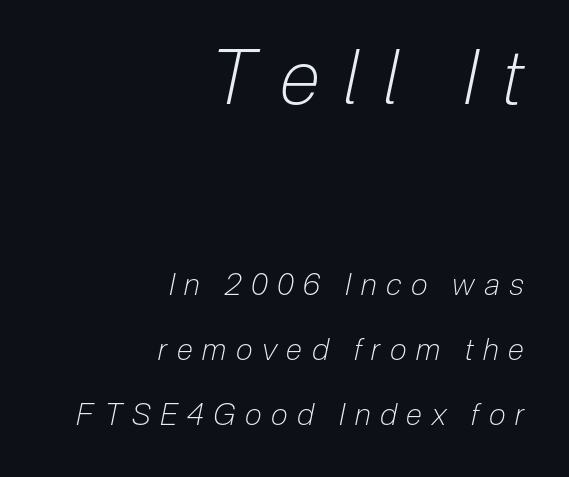
The text carries the slant typical of an italic or oblique font. You could not count columns in this text — the font is proportionally spaced. If you drew a ruler down the right edge, every line would touch it. Loosely led — the rows are spread out. Vertical stems look standard width or narrower in stroke. The upper block of text is set noticeably larger than the block beneath it.
